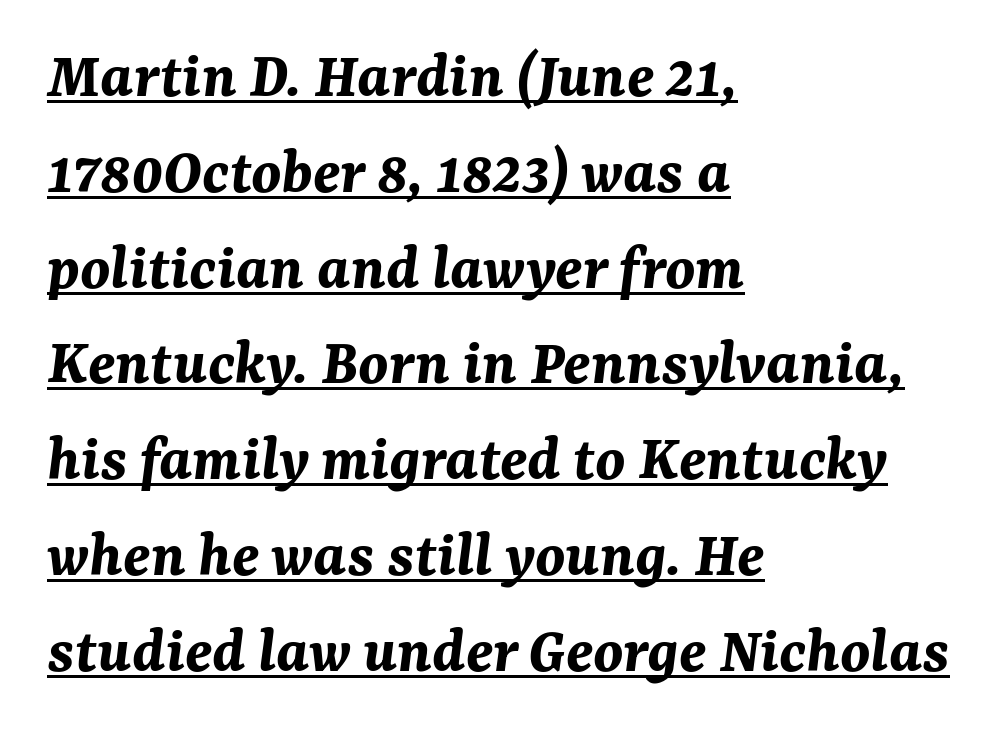
Q: Is the text bold? A: Yes.
Q: Is the text italic (slanted)? A: Yes, it leans right by about 7 degrees.
Q: Is the text underlined? A: Yes.
Q: How is the paragraph aligned? A: Left-aligned.
Q: Is the spacing between letters normal or unusually wide? A: Normal.
Q: Is the spacing between lines tight, normal or loose? A: Normal.
Q: Width (condensed, normal, or wide)? A: Normal.
Q: Stroke contrast? A: Medium.
Q: x-height? A: Medium.
Q: Monospaced? A: No.
